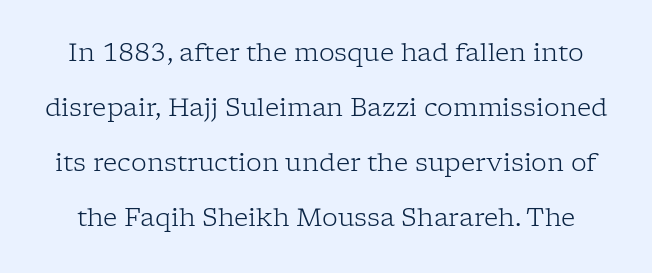
The image shows 25 px text type, upright; set loose line spacing (2.2x), normal letter spacing, not underlined.
